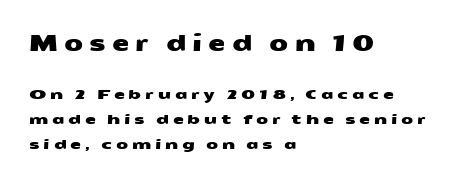
{"underline": "no", "align": "left", "line_spacing_ratio": 1.76, "letter_spacing": "wide", "letter_spacing_em": 0.27, "larger_block": "first", "size_ratio": 1.57, "glyph_px": 22}
